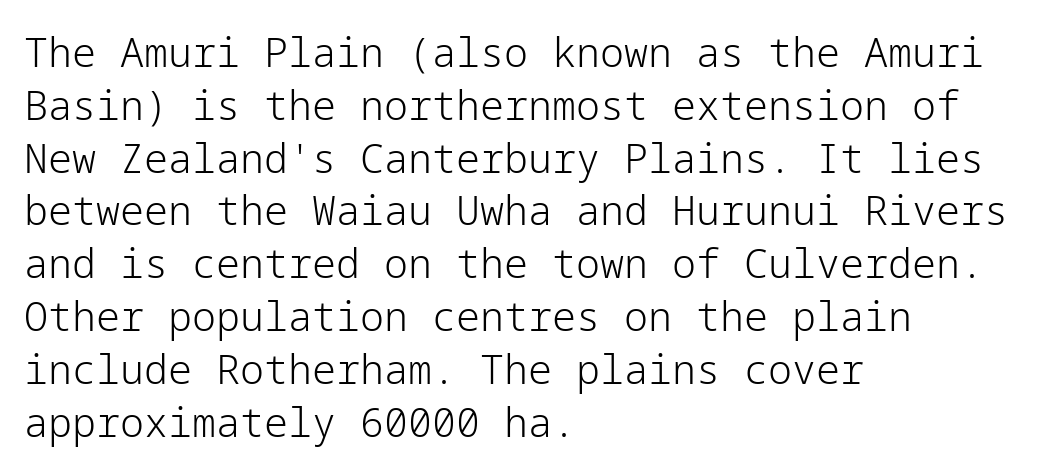
The image shows 40 px light sans-serif type, upright; set left-aligned, normal line spacing (1.32x), normal letter spacing, not underlined; low stroke contrast and a medium x-height.
